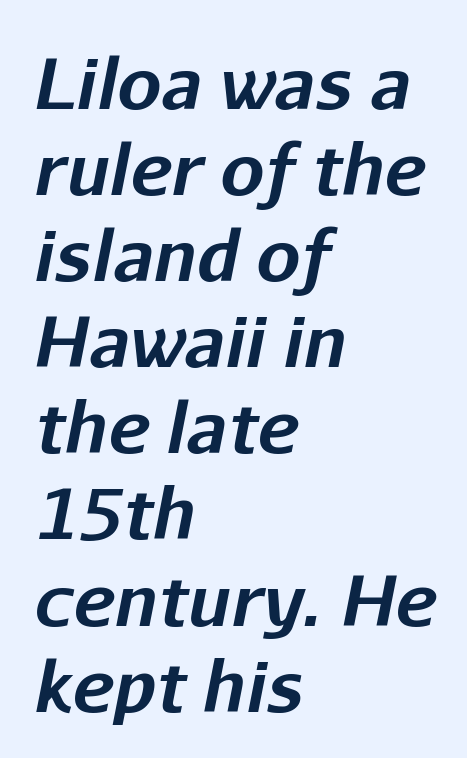
Q: Is the text bold? A: Yes.
Q: Is the text italic (slanted)? A: Yes, it leans right by about 11 degrees.
Q: Is the text underlined? A: No.
Q: How is the paragraph aligned? A: Left-aligned.
Q: Is the spacing between letters normal or unusually wide? A: Normal.
Q: Width (condensed, normal, or wide)? A: Normal.
Q: Stroke contrast? A: Low.
Q: x-height? A: Medium.
Q: Monospaced? A: No.
